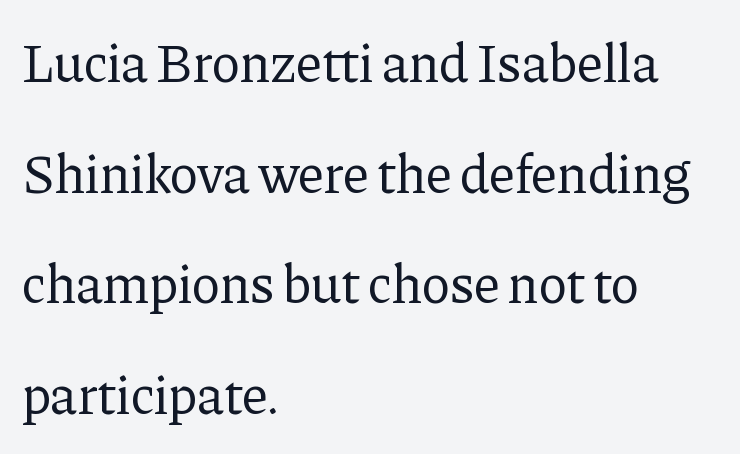
The image shows 54 px regular-weight serif type, upright; set left-aligned, loose line spacing (2.05x), normal letter spacing, not underlined; low stroke contrast and a medium x-height.
